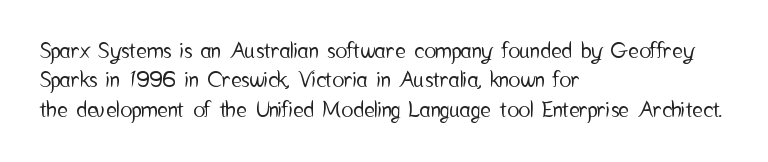
{"italic": "no", "underline": "no", "align": "left", "line_spacing": "normal", "line_spacing_ratio": 1.34, "letter_spacing": "normal", "letter_spacing_em": 0.0, "glyph_px": 22}
